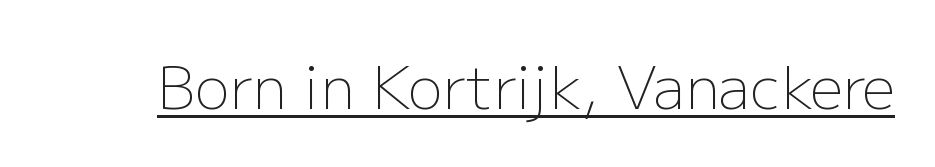
{"serif": "no", "italic": "no", "bold": "no", "weight": "light", "width": "normal", "stroke_contrast": "low", "x_height": "medium", "monospaced": "no", "underline": "yes", "letter_spacing": "normal", "letter_spacing_em": 0.0, "glyph_px": 58}
